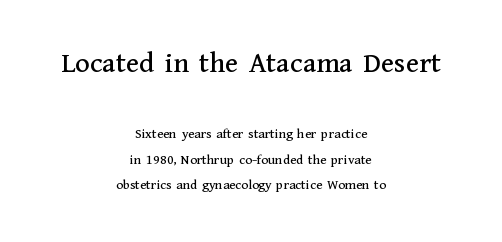
The image shows 30 px serif type, upright; set centered, line spacing 1.83x, normal letter spacing, not underlined; the first (top) block is 2.14x larger; medium stroke contrast and a medium x-height.
